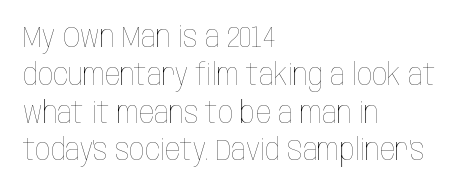
The specimen reads as upright at a glance. The passage shown is not underscored anywhere. Weight: not bold — regular or lighter. The passage shown is typed in a proportional face where columns would drift. If you drew a ruler down the left edge, every line would touch it.
